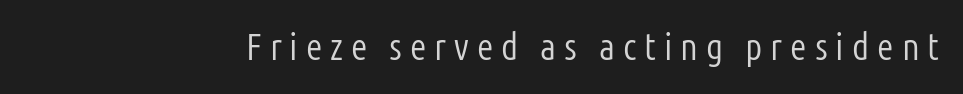
Q: Is the text bold? A: No.
Q: Is the text italic (slanted)? A: No, it is upright.
Q: Is the typeface a serif or a sans-serif typeface? A: Sans-serif.
Q: Is the text underlined? A: No.
Q: Is the spacing between letters normal or unusually wide? A: Unusually wide.
Q: Width (condensed, normal, or wide)? A: Condensed.
Q: Stroke contrast? A: Low.
Q: x-height? A: Medium.
Q: Monospaced? A: No.
